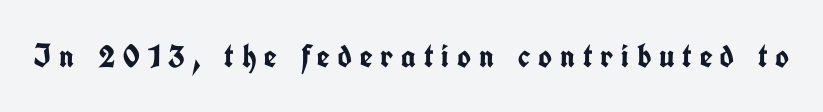
Just letters on the line, the space beneath them empty. Every character sits straight up, as roman type does. Serif or sans? Sans — the stroke terminals are bare. How are the letters spaced? Widely, with obvious added tracking. The face used here is proportionally spaced, like ordinary book or web type.
